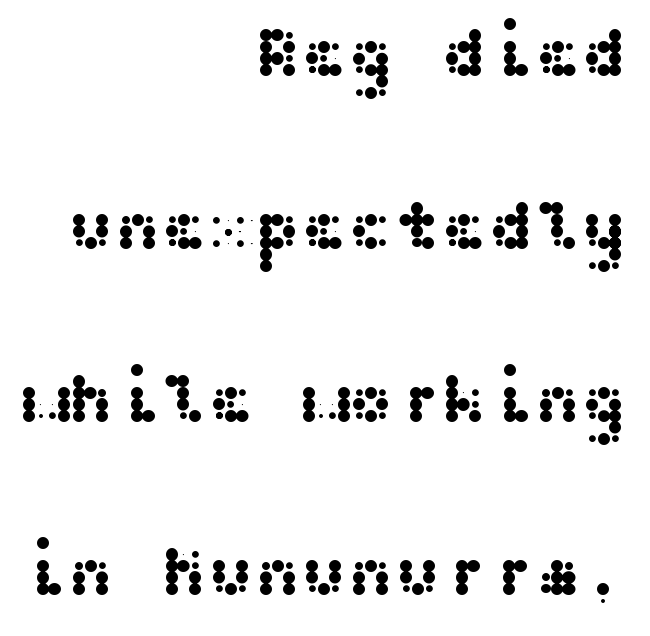
Q: Is the text italic (slanted)? A: No, it is upright.
Q: Is the typeface a serif or a sans-serif typeface? A: Sans-serif.
Q: Is the text underlined? A: No.
Q: How is the paragraph aligned? A: Right-aligned.
Q: Is the spacing between letters normal or unusually wide? A: Normal.
Q: Is the spacing between lines tight, normal or loose? A: Loose.
Q: Width (condensed, normal, or wide)? A: Wide.
Q: Stroke contrast? A: Medium.
Q: x-height? A: Medium.
